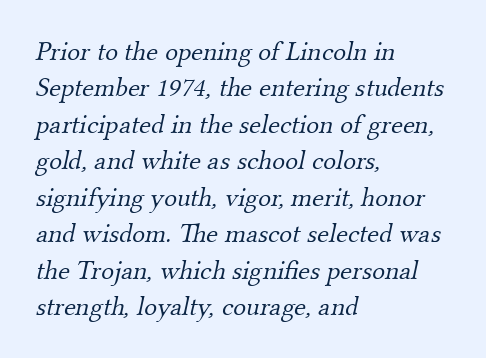
{"bold": "no", "underline": "no", "align": "left", "line_spacing": "normal", "line_spacing_ratio": 1.35, "letter_spacing": "normal", "letter_spacing_em": 0.0, "glyph_px": 27}
